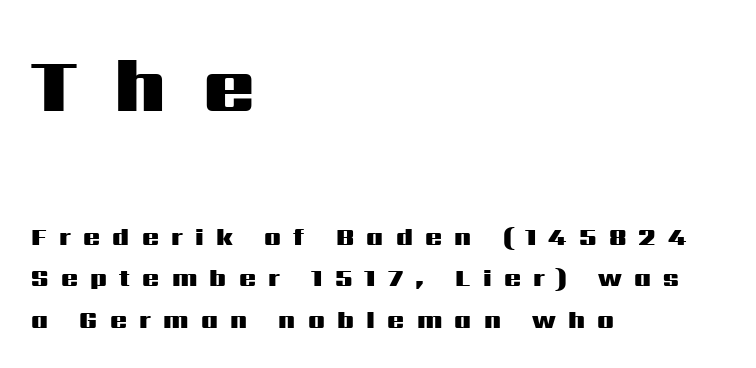
{"serif": "no", "italic": "no", "bold": "yes", "weight": "heavy", "width": "wide", "stroke_contrast": "medium", "x_height": "medium", "monospaced": "no", "underline": "no", "align": "left", "line_spacing": "normal", "line_spacing_ratio": 1.66, "letter_spacing": "wide", "letter_spacing_em": 0.49, "larger_block": "first", "size_ratio": 3.04, "glyph_px": 76}
